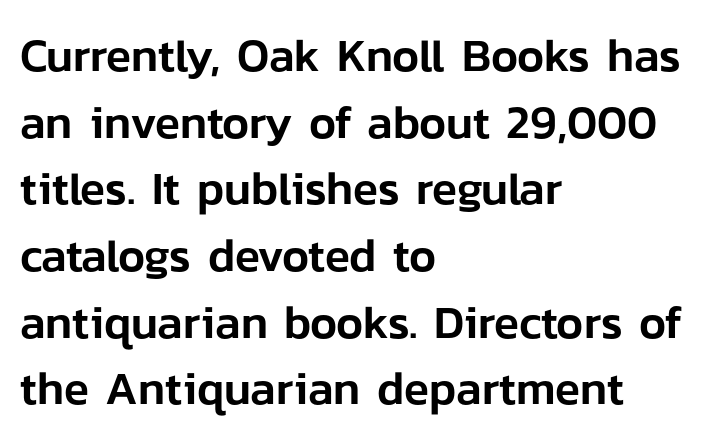
{"serif": "no", "italic": "no", "width": "normal", "stroke_contrast": "low", "x_height": "medium", "monospaced": "no", "underline": "no", "align": "left", "line_spacing": "normal", "line_spacing_ratio": 1.45, "letter_spacing": "normal", "letter_spacing_em": 0.0, "glyph_px": 46}
